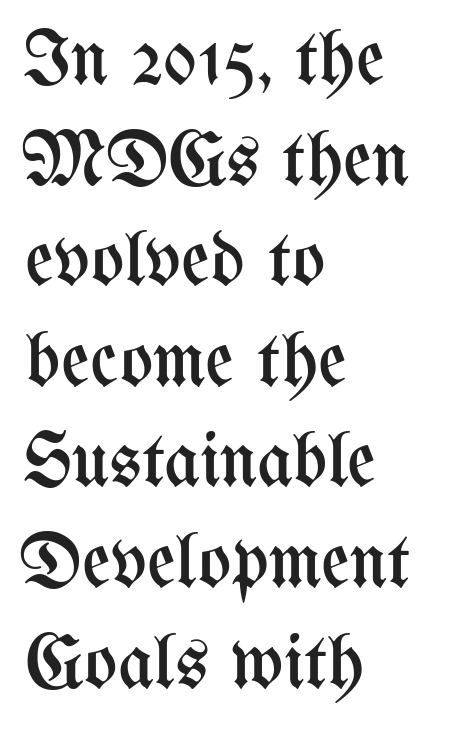
The image shows 78 px regular-weight, condensed type, upright; set left-aligned, normal line spacing (1.29x), normal letter spacing, not underlined; medium stroke contrast and a medium x-height.
